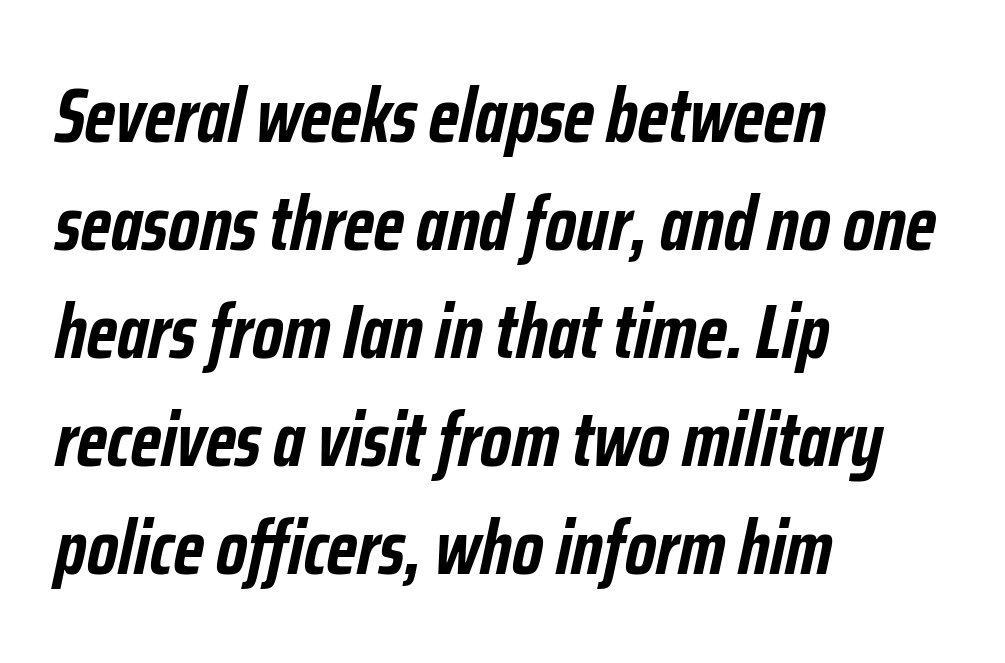
Q: Is the text bold? A: Yes.
Q: Is the text italic (slanted)? A: Yes, it leans right by about 12 degrees.
Q: Is the text underlined? A: No.
Q: How is the paragraph aligned? A: Left-aligned.
Q: Is the spacing between letters normal or unusually wide? A: Normal.
Q: Is the spacing between lines tight, normal or loose? A: Normal.
Q: Width (condensed, normal, or wide)? A: Condensed.
Q: Stroke contrast? A: Low.
Q: x-height? A: Medium.
Q: Monospaced? A: No.
